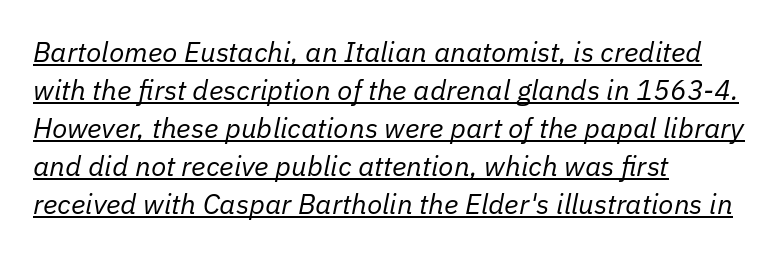
The image shows 28 px regular-weight type, italic (leaning right); set left-aligned, normal line spacing (1.36x), normal letter spacing, underlined; low stroke contrast and a medium x-height.
